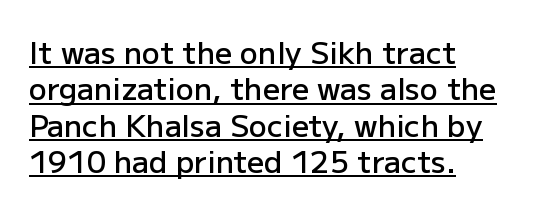
The image shows 30 px semibold sans-serif type, upright; set left-aligned, line spacing 1.21x, normal letter spacing, underlined; low stroke contrast and a medium x-height.
